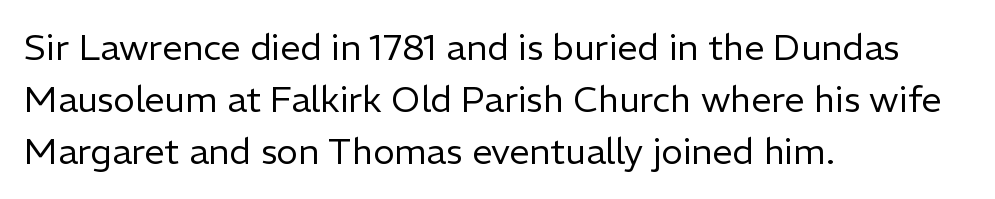
The image shows 36 px regular-weight sans-serif type, upright; set left-aligned, normal line spacing (1.45x), normal letter spacing, not underlined; low stroke contrast and a medium x-height.
